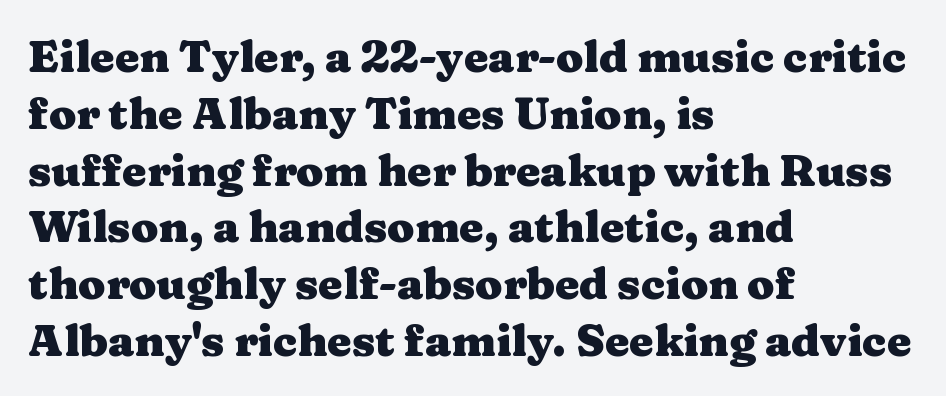
These lines were composed using upright roman letters. Heavy, bold letterforms. The space between consecutive lines is moderate. The string is rendered with underlining switched off.
